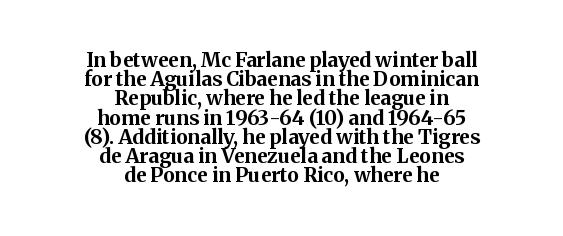
{"italic": "no", "bold": "yes", "underline": "no", "align": "center", "line_spacing": "tight", "line_spacing_ratio": 0.96, "letter_spacing": "normal", "letter_spacing_em": 0.0, "glyph_px": 20}
